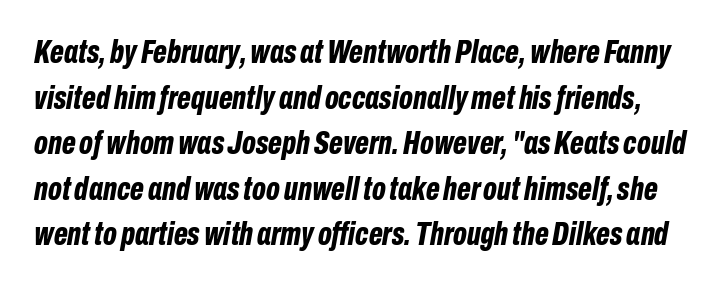
The image shows 33 px bold, condensed type, italic (leaning right); set normal line spacing (1.38x), normal letter spacing, not underlined; low stroke contrast and a medium x-height.
